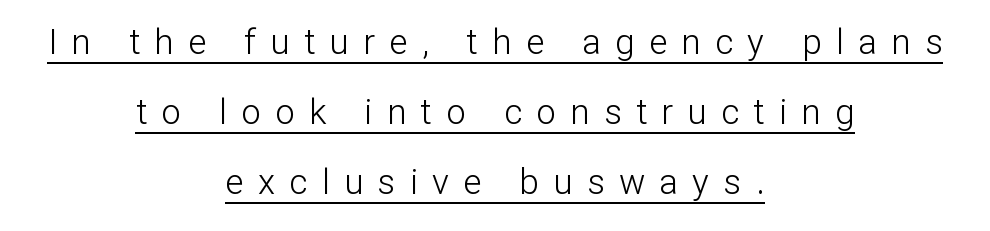
Honestly, the underline is the first thing you notice here. This sample uses expanded letter spacing, leaving extra air between glyphs. These lines are rendered in a variable-pitch font. Letterform terminals end flat and unadorned throughout the passage. Each line is balanced around a shared central axis. Letters have the restrained weight of plain body copy at most.
